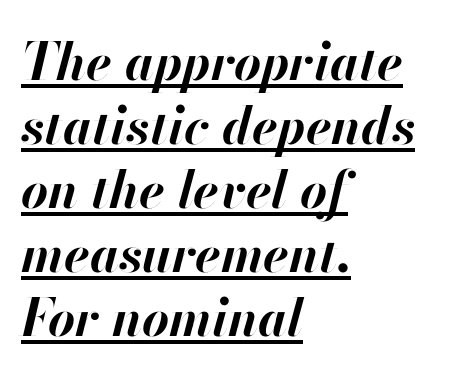
{"italic": "yes", "lean": "right", "slant_degrees": 13, "bold": "yes", "weight": "bold", "width": "normal", "stroke_contrast": "high", "x_height": "small", "monospaced": "no", "underline": "yes", "align": "left", "line_spacing_ratio": 1.23, "letter_spacing": "normal", "letter_spacing_em": 0.0, "glyph_px": 52}
